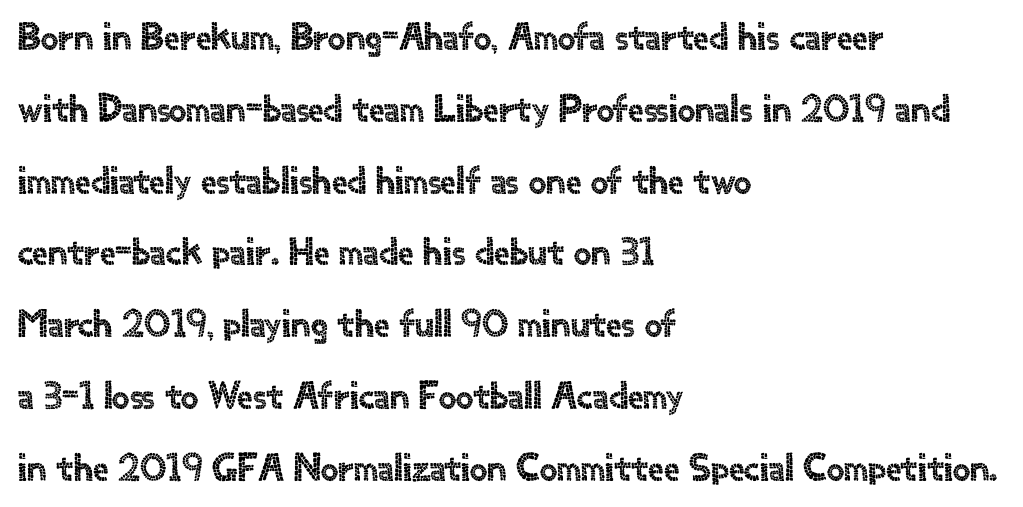
This rendering features lettering with no underline. The tracking reads as untouched default to a designer's eye. These lines are set flush left with a ragged right edge. Do the letters lean? They stand straight. Proportional: the letters do not fall into vertical columns. The face used here is a sans, in the tradition of grotesques and geometrics.
